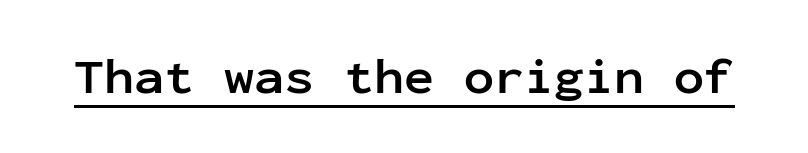
The image shows 50 px semibold sans-serif type, upright, monospaced; set normal letter spacing, underlined; low stroke contrast and a medium x-height.
